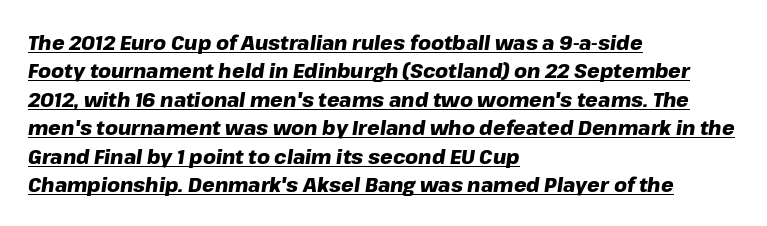
The image shows 20 px bold type, italic (leaning right); set left-aligned, normal line spacing (1.42x), normal letter spacing, underlined.
